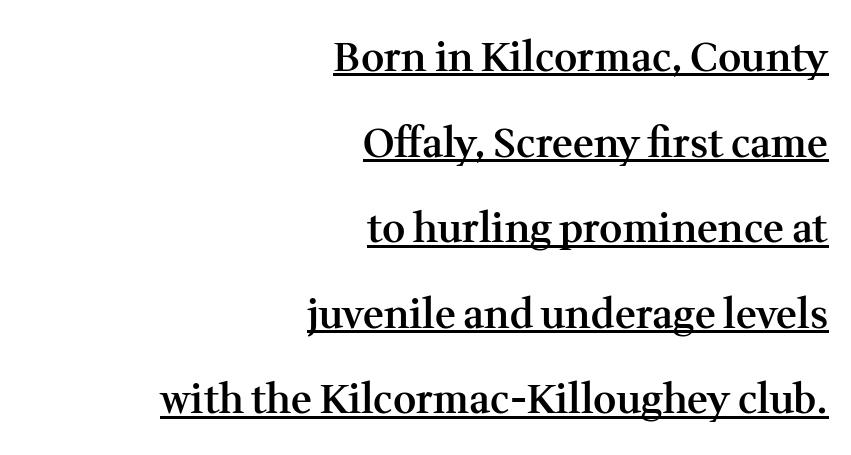
The image shows 40 px semibold serif type, upright; set right-aligned, loose line spacing (2.14x), normal letter spacing, underlined; medium stroke contrast and a medium x-height.
